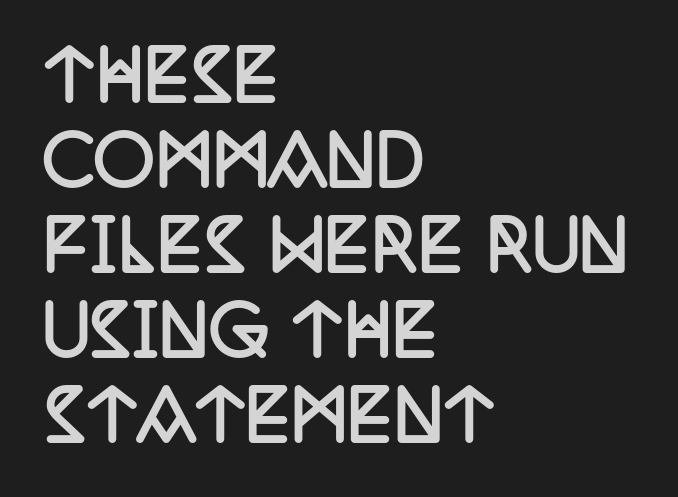
Q: Is the text bold? A: Yes.
Q: Is the text italic (slanted)? A: No, it is upright.
Q: Is the typeface a serif or a sans-serif typeface? A: Serif.
Q: Is the text underlined? A: No.
Q: How is the paragraph aligned? A: Left-aligned.
Q: Is the spacing between letters normal or unusually wide? A: Normal.
Q: Is the spacing between lines tight, normal or loose? A: Normal.
Q: Width (condensed, normal, or wide)? A: Condensed.
Q: Stroke contrast? A: Low.
Q: x-height? A: Large.
Q: Monospaced? A: No.
